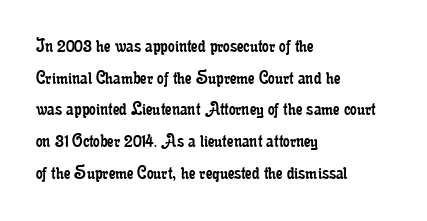
Q: Is the text bold? A: No.
Q: Is the text italic (slanted)? A: No, it is upright.
Q: Is the text underlined? A: No.
Q: How is the paragraph aligned? A: Left-aligned.
Q: Is the spacing between letters normal or unusually wide? A: Normal.
Q: Is the spacing between lines tight, normal or loose? A: Normal.
